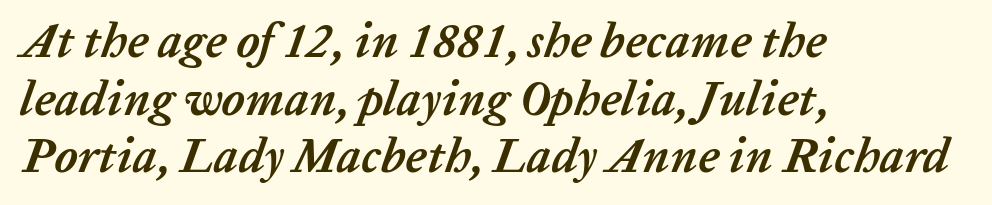
The face used here has the dense, thick strokes of a bold. The passage shown is typed in a proportional face where columns would drift. Casual observation: everything's shoved over to the left. Decoration check: the copy has no underline. Each word holds together tightly as a unit, with standard inter-letter gaps.
